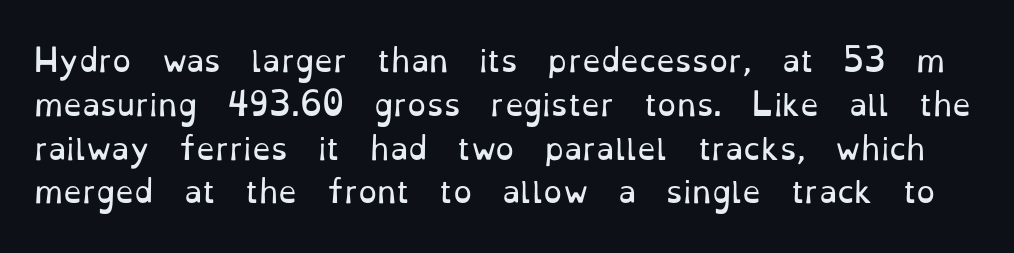
Only glyphs here, with clear space below each row. Each letter keeps its own natural width here, so spacing adapts to shape. Does the lettering tilt? It doesn't — this is upright. The passage shown stacks its lines at a standard gap.
